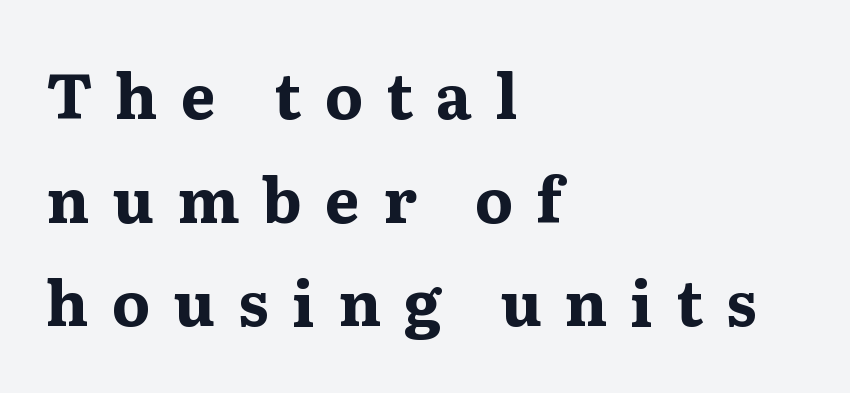
Q: Is the text bold? A: Yes.
Q: Is the text italic (slanted)? A: No, it is upright.
Q: Is the typeface a serif or a sans-serif typeface? A: Serif.
Q: Is the text underlined? A: No.
Q: How is the paragraph aligned? A: Left-aligned.
Q: Is the spacing between letters normal or unusually wide? A: Unusually wide.
Q: Is the spacing between lines tight, normal or loose? A: Normal.
Q: Width (condensed, normal, or wide)? A: Wide.
Q: Stroke contrast? A: Medium.
Q: x-height? A: Medium.
Q: Monospaced? A: No.
